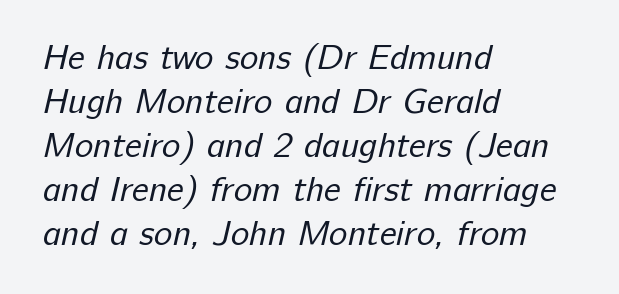
{"serif": "no", "bold": "no", "weight": "regular", "width": "normal", "stroke_contrast": "low", "x_height": "medium", "monospaced": "no", "underline": "no", "align": "left", "line_spacing": "normal", "line_spacing_ratio": 1.26, "letter_spacing": "normal", "letter_spacing_em": 0.0, "glyph_px": 35}
